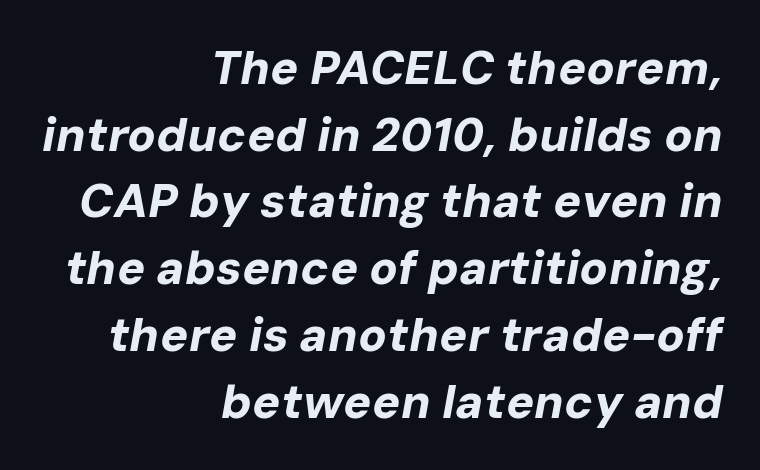
Q: Is the text bold? A: Yes.
Q: Is the text italic (slanted)? A: Yes, it leans right by about 10 degrees.
Q: Is the text underlined? A: No.
Q: How is the paragraph aligned? A: Right-aligned.
Q: Is the spacing between letters normal or unusually wide? A: Normal.
Q: Is the spacing between lines tight, normal or loose? A: Normal.
Q: Width (condensed, normal, or wide)? A: Normal.
Q: Stroke contrast? A: Low.
Q: x-height? A: Medium.
Q: Monospaced? A: No.
